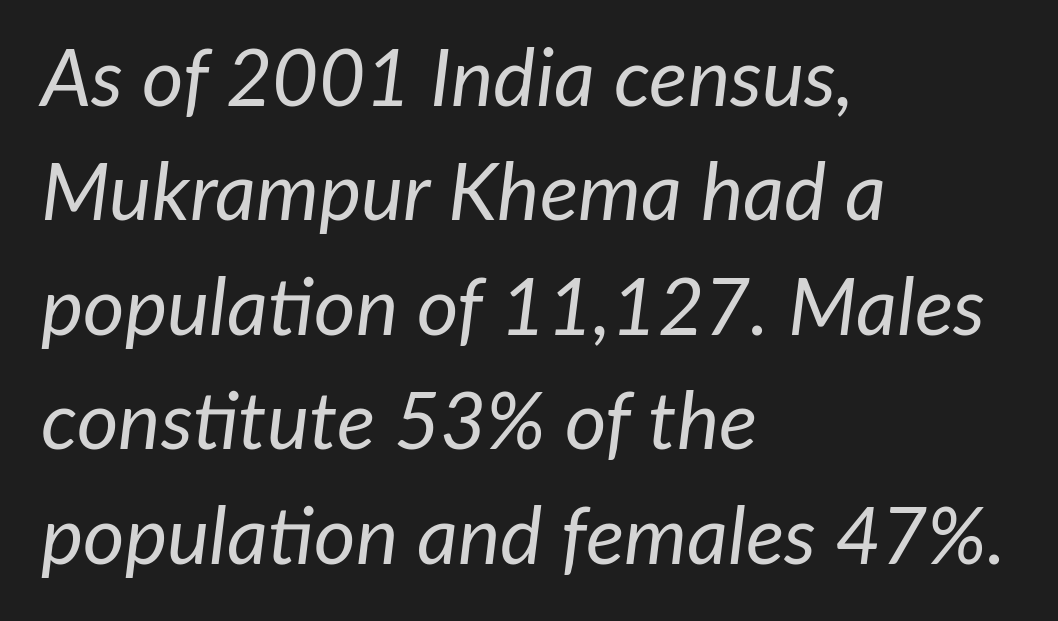
Counters stay open thanks to moderate or lighter strokes. The vertical gap from one line to the next is medium. The space beneath each line is pristine and unruled. Each letter keeps its own natural width here, so spacing adapts to shape.
